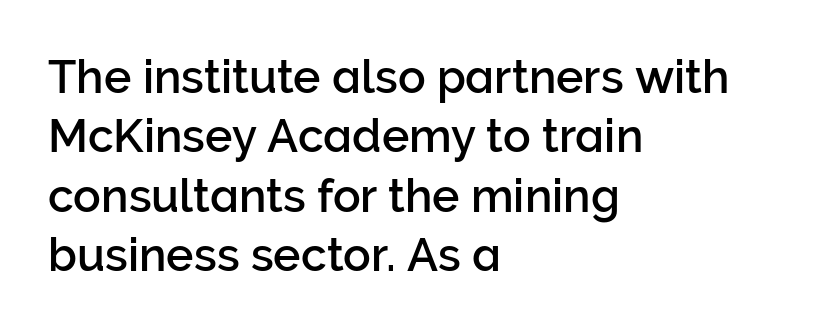
Q: Is the text italic (slanted)? A: No, it is upright.
Q: Is the typeface a serif or a sans-serif typeface? A: Sans-serif.
Q: Is the text underlined? A: No.
Q: How is the paragraph aligned? A: Left-aligned.
Q: Is the spacing between letters normal or unusually wide? A: Normal.
Q: Is the spacing between lines tight, normal or loose? A: Normal.
Q: Width (condensed, normal, or wide)? A: Normal.
Q: Stroke contrast? A: Low.
Q: x-height? A: Medium.
Q: Monospaced? A: No.
